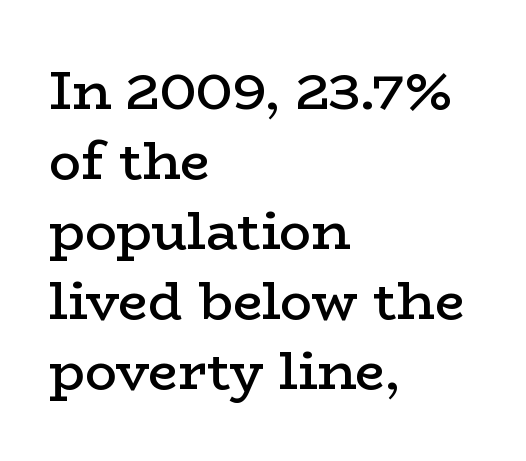
The image shows 53 px semibold, wide serif type, upright; set left-aligned, normal line spacing (1.32x), normal letter spacing, not underlined; low stroke contrast and a medium x-height.
